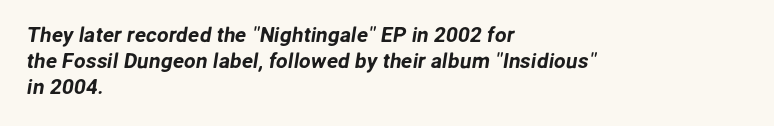
{"underline": "no", "align": "left", "line_spacing_ratio": 1.23, "letter_spacing": "normal", "letter_spacing_em": 0.0, "glyph_px": 21}
